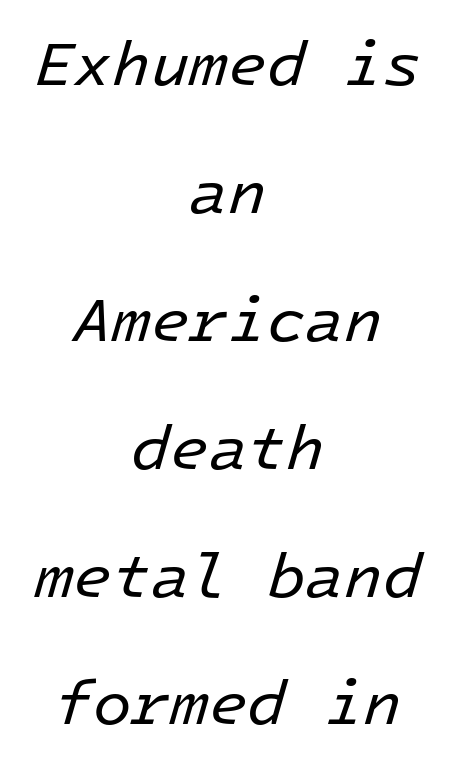
Q: Is the text bold? A: No.
Q: Is the text italic (slanted)? A: Yes, it leans right by about 16 degrees.
Q: Is the text underlined? A: No.
Q: How is the paragraph aligned? A: Centered.
Q: Is the spacing between letters normal or unusually wide? A: Normal.
Q: Is the spacing between lines tight, normal or loose? A: Loose.
Q: Width (condensed, normal, or wide)? A: Normal.
Q: Stroke contrast? A: Low.
Q: x-height? A: Medium.
Q: Monospaced? A: Yes.
